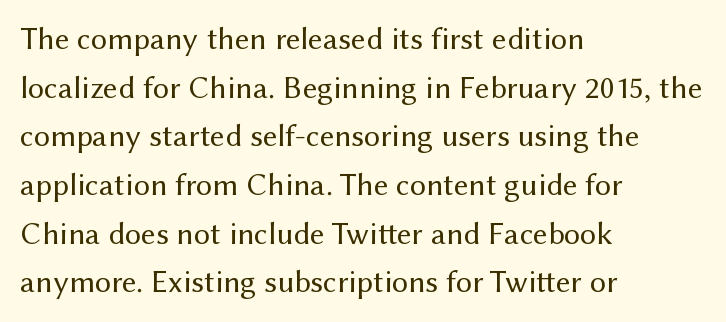
Q: Is the text bold? A: No.
Q: Is the text italic (slanted)? A: No, it is upright.
Q: Is the typeface a serif or a sans-serif typeface? A: Sans-serif.
Q: Is the text underlined? A: No.
Q: How is the paragraph aligned? A: Left-aligned.
Q: Is the spacing between letters normal or unusually wide? A: Normal.
Q: Is the spacing between lines tight, normal or loose? A: Normal.
Q: Width (condensed, normal, or wide)? A: Normal.
Q: Stroke contrast? A: Medium.
Q: x-height? A: Medium.
Q: Monospaced? A: No.
